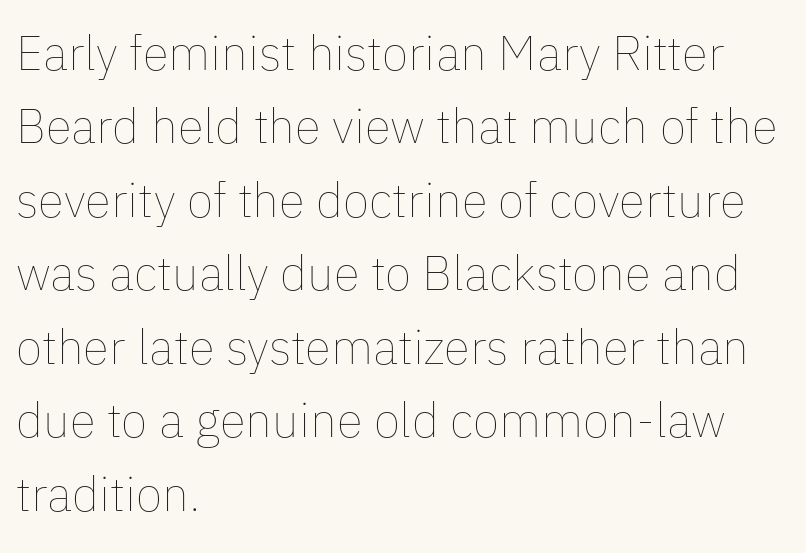
Nothing unusual about the tracking: characters are spaced as the font intends. In terms of posture, this sample is upright. Weight: not bold — regular or lighter. The lines sit at an ordinary, default distance from one another. The space directly below the letters is spotless.
